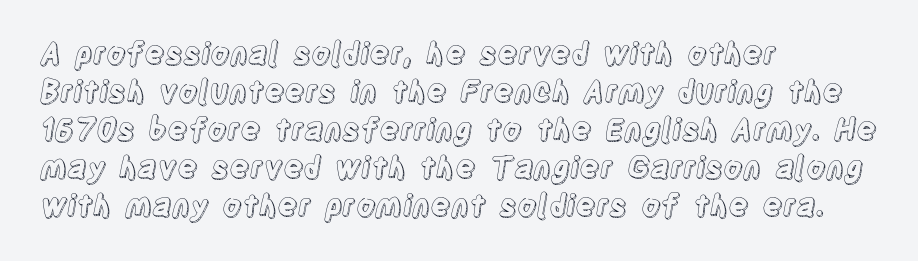
The image shows 30 px condensed type; set left-aligned, normal line spacing (1.27x), normal letter spacing, not underlined; a large x-height.
